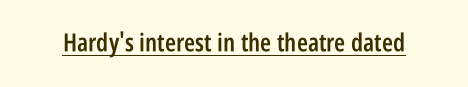
The image shows 25 px text type, upright; set normal letter spacing, underlined.
